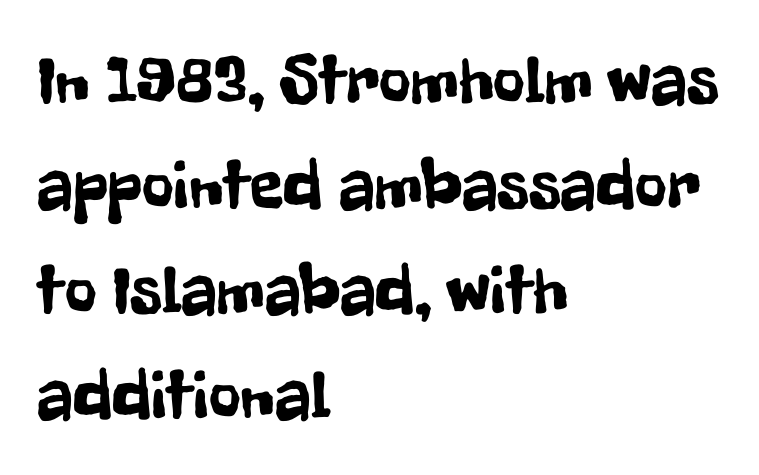
The image shows 69 px condensed sans-serif type, upright; set left-aligned, normal line spacing (1.52x), normal letter spacing, not underlined; low stroke contrast and a medium x-height.
